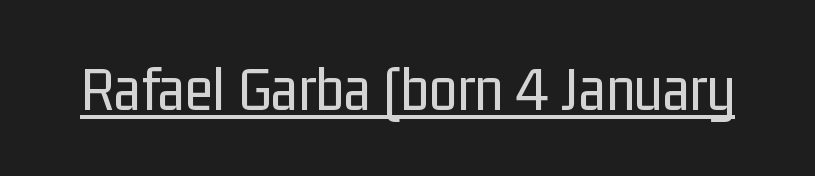
The image shows 64 px regular-weight, condensed sans-serif type, upright; set normal letter spacing, underlined; low stroke contrast and a medium x-height.
